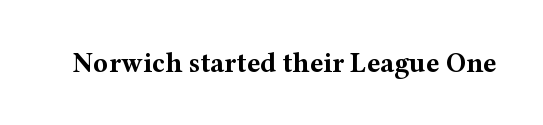
No italicization has been applied; the sample stays upright. Regarding serifs, this sample has them. How are the letters spaced? Ordinarily, with no added tracking. The letters advance in unequal steps, a hallmark of proportional type.
